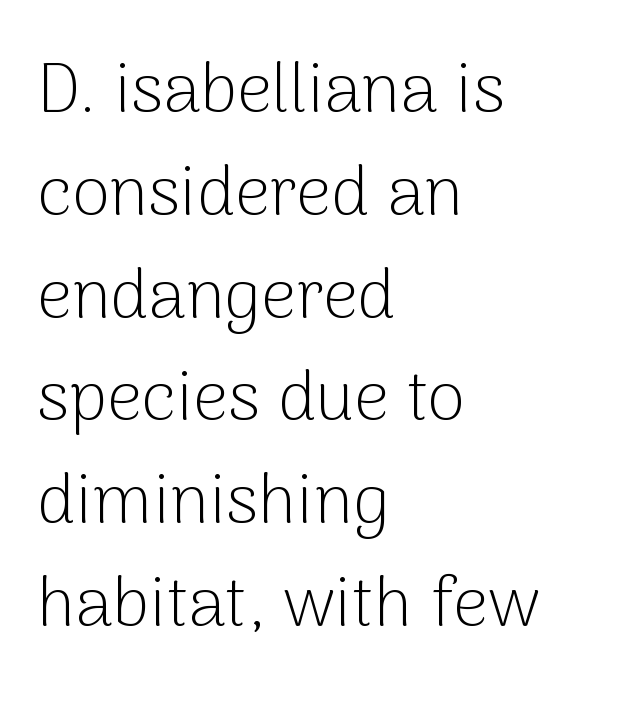
Q: Is the text bold? A: No.
Q: Is the text italic (slanted)? A: No, it is upright.
Q: Is the typeface a serif or a sans-serif typeface? A: Sans-serif.
Q: Is the text underlined? A: No.
Q: How is the paragraph aligned? A: Left-aligned.
Q: Is the spacing between letters normal or unusually wide? A: Normal.
Q: Is the spacing between lines tight, normal or loose? A: Normal.
Q: Width (condensed, normal, or wide)? A: Normal.
Q: Stroke contrast? A: Low.
Q: x-height? A: Medium.
Q: Monospaced? A: No.
